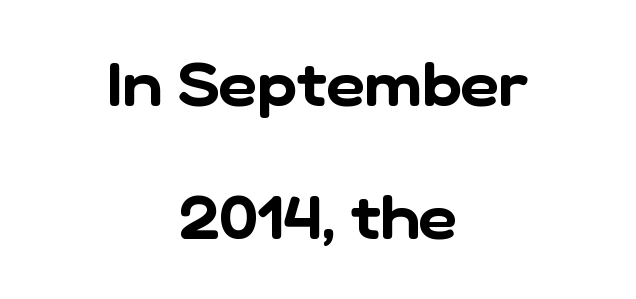
{"serif": "no", "width": "normal", "stroke_contrast": "low", "x_height": "medium", "monospaced": "no", "underline": "no", "align": "center", "line_spacing": "loose", "line_spacing_ratio": 2.21, "letter_spacing": "normal", "letter_spacing_em": 0.0, "glyph_px": 60}
